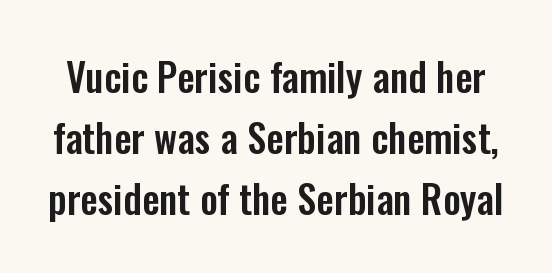
{"serif": "no", "italic": "no", "width": "condensed", "stroke_contrast": "low", "x_height": "medium", "monospaced": "no", "underline": "no", "line_spacing": "normal", "line_spacing_ratio": 1.56, "letter_spacing": "normal", "letter_spacing_em": 0.0, "glyph_px": 39}
